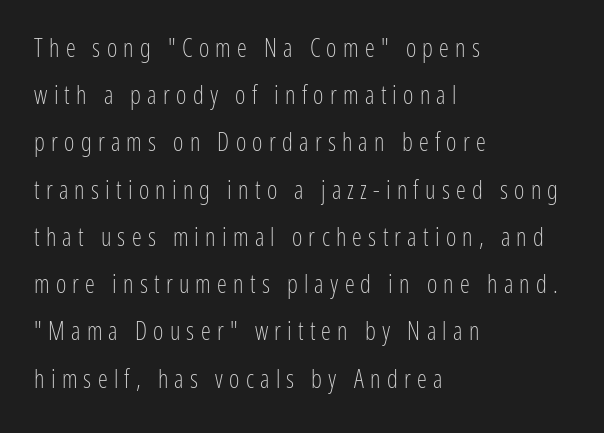
The image shows 25 px text type, upright; set left-aligned, line spacing 1.89x, unusually wide letter spacing (+0.25 em), not underlined.
